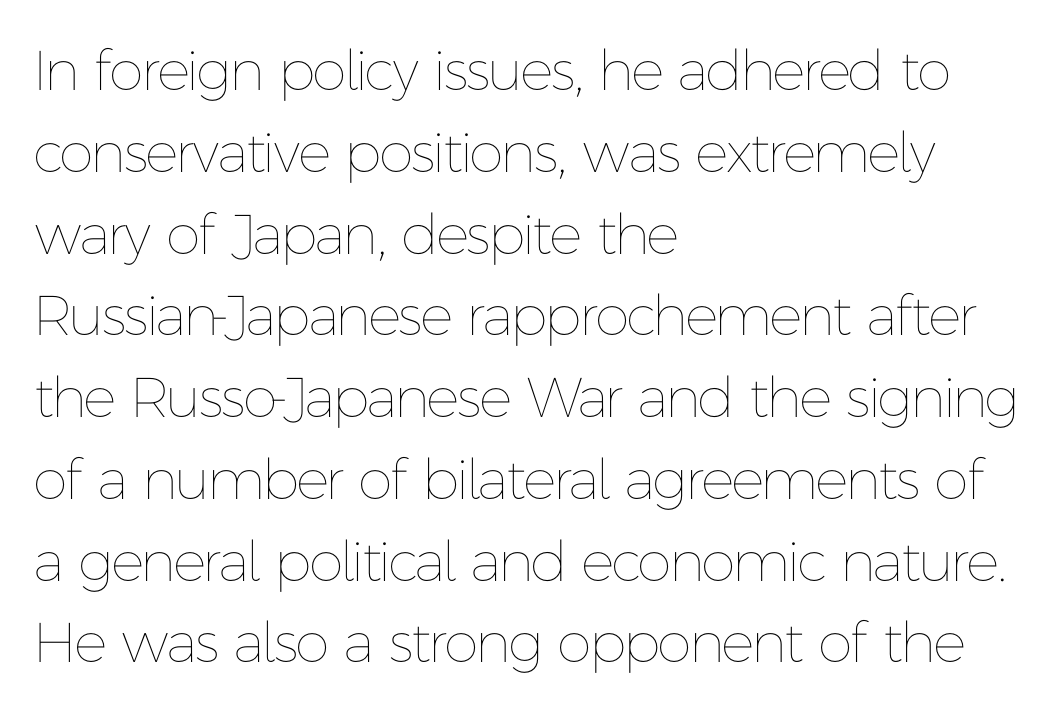
The space beneath each line is pristine and unruled. The strokes are not fattened; the text isn't bold. The rendering uses natural spacing where letterforms have individual widths. Layout note: lines flush left.
